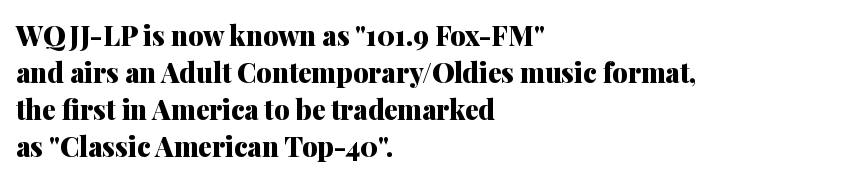
{"italic": "no", "bold": "yes", "underline": "no", "align": "left", "line_spacing": "normal", "line_spacing_ratio": 1.37, "letter_spacing": "normal", "letter_spacing_em": 0.0, "glyph_px": 27}
